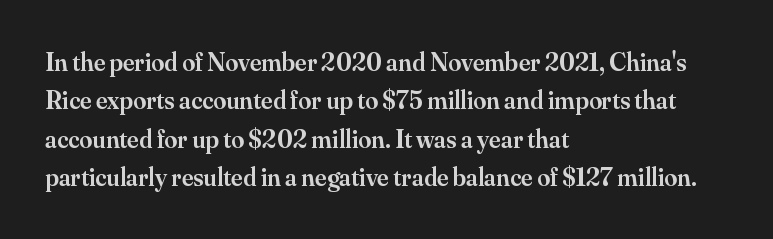
The lines are quadded left. Short note: letters normally spaced. Just letters on the line, the space beneath them empty. Look at the stroke-to-counter ratio: somewhat heavy, a semibold. Regular leading.
